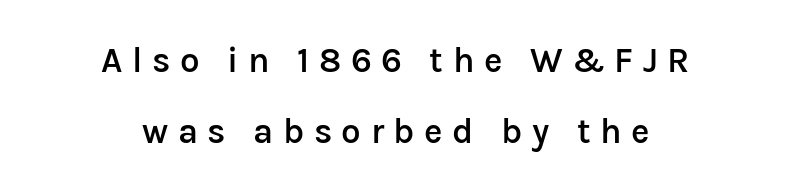
{"serif": "no", "italic": "no", "bold": "semi", "weight": "semibold", "width": "normal", "stroke_contrast": "low", "x_height": "medium", "monospaced": "no", "underline": "no", "align": "center", "line_spacing": "loose", "line_spacing_ratio": 2.03, "letter_spacing": "wide", "letter_spacing_em": 0.27, "glyph_px": 35}
